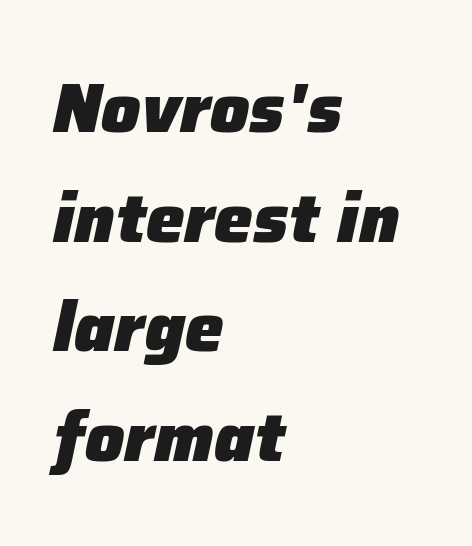
The image shows 69 px heavy type, italic (leaning right); set left-aligned, normal line spacing (1.59x), normal letter spacing, not underlined; low stroke contrast and a medium x-height.
